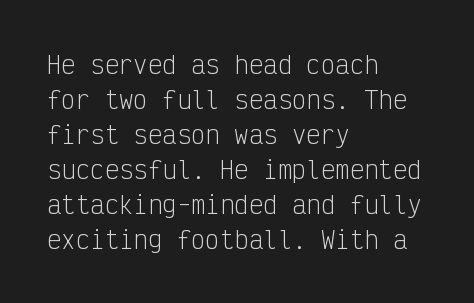
Q: Is the text bold? A: No.
Q: Is the text italic (slanted)? A: No, it is upright.
Q: Is the text underlined? A: No.
Q: How is the paragraph aligned? A: Left-aligned.
Q: Is the spacing between letters normal or unusually wide? A: Normal.
Q: Is the spacing between lines tight, normal or loose? A: Normal.
